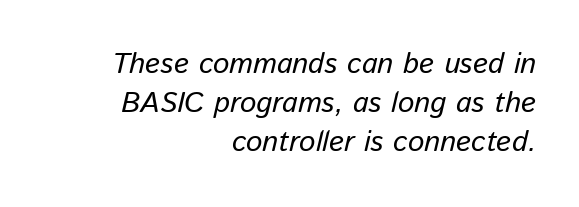
Q: Is the text bold? A: No.
Q: Is the text italic (slanted)? A: Yes, it leans right by about 13 degrees.
Q: Is the text underlined? A: No.
Q: How is the paragraph aligned? A: Right-aligned.
Q: Is the spacing between letters normal or unusually wide? A: Normal.
Q: Is the spacing between lines tight, normal or loose? A: Normal.
Q: Width (condensed, normal, or wide)? A: Normal.
Q: Stroke contrast? A: Low.
Q: x-height? A: Medium.
Q: Monospaced? A: No.
